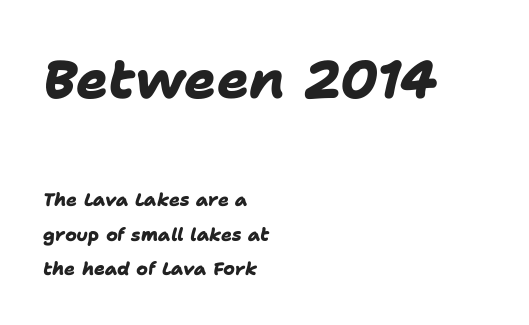
There is no visible air inserted between adjacent glyphs. This rendering uses left alignment, leaving the right contour irregular. The typesetting leans heavy: a genuine bold. Lines of text with bare space underneath. I'd call this a sans setting — the letters go barefoot. Do the characters align in a grid? No, the font is proportional.
